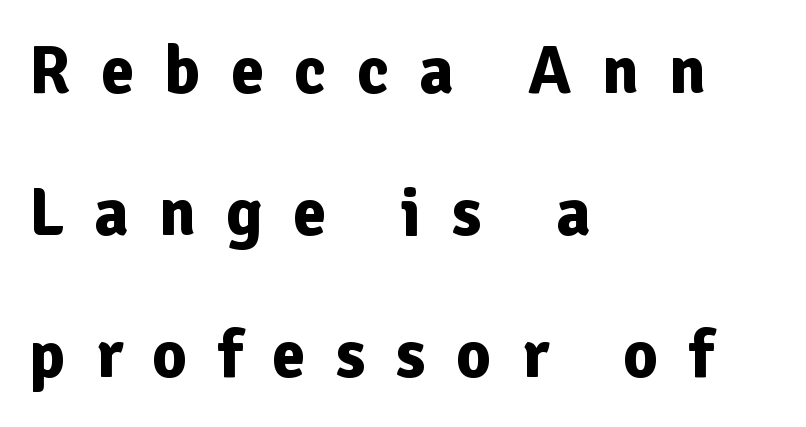
The image shows 68 px bold sans-serif type, upright; set left-aligned, loose line spacing (2.09x), unusually wide letter spacing (+0.44 em), not underlined; low stroke contrast and a medium x-height.
